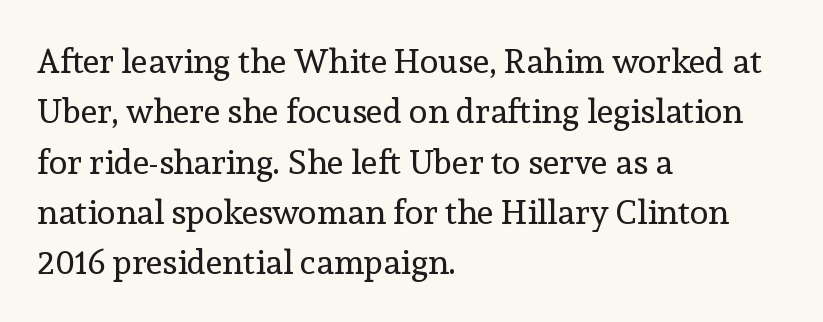
Q: Is the text bold? A: No.
Q: Is the text italic (slanted)? A: No, it is upright.
Q: Is the typeface a serif or a sans-serif typeface? A: Serif.
Q: Is the text underlined? A: No.
Q: How is the paragraph aligned? A: Left-aligned.
Q: Is the spacing between letters normal or unusually wide? A: Normal.
Q: Is the spacing between lines tight, normal or loose? A: Normal.
Q: Width (condensed, normal, or wide)? A: Normal.
Q: x-height? A: Medium.
Q: Monospaced? A: No.
